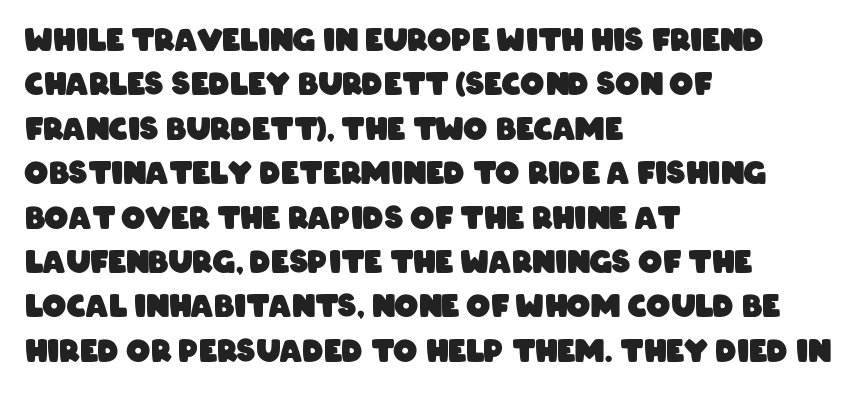
The image shows 30 px heavy, condensed sans-serif type; set left-aligned, normal line spacing (1.48x), normal letter spacing, not underlined; low stroke contrast and a large x-height.
